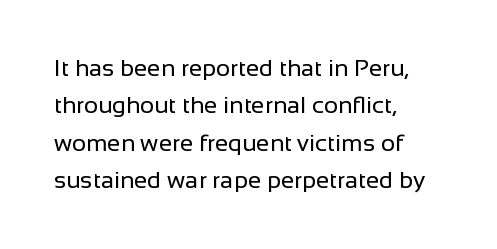
{"italic": "no", "bold": "no", "underline": "no", "align": "left", "line_spacing": "normal", "line_spacing_ratio": 1.56, "letter_spacing": "normal", "letter_spacing_em": 0.0, "glyph_px": 24}
